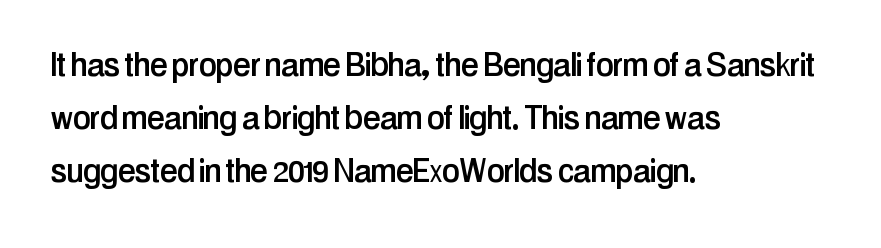
{"serif": "no", "italic": "no", "width": "condensed", "stroke_contrast": "low", "x_height": "medium", "monospaced": "no", "underline": "no", "align": "left", "line_spacing": "normal", "line_spacing_ratio": 1.33, "letter_spacing": "normal", "letter_spacing_em": 0.0, "glyph_px": 40}
